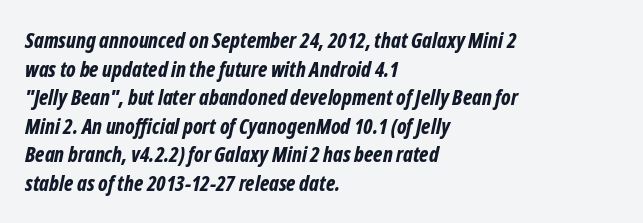
Q: Is the text bold? A: Yes.
Q: Is the text italic (slanted)? A: Yes, it leans right by about 12 degrees.
Q: Is the text underlined? A: No.
Q: How is the paragraph aligned? A: Left-aligned.
Q: Is the spacing between letters normal or unusually wide? A: Normal.
Q: Is the spacing between lines tight, normal or loose? A: Normal.
